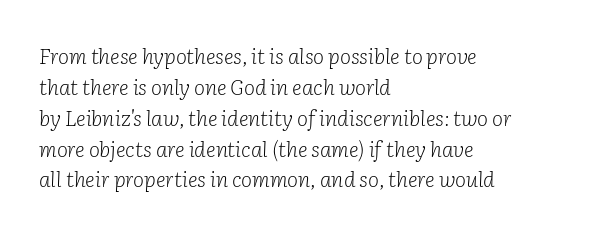
Horizontal bands of white between lines are of average thickness. The lines are quadded left. This is not heavy type; no bold has been used. Is the type slanted? Yes — the strokes lean at a clear angle. Anything drawn beneath the words? Only blank space.
